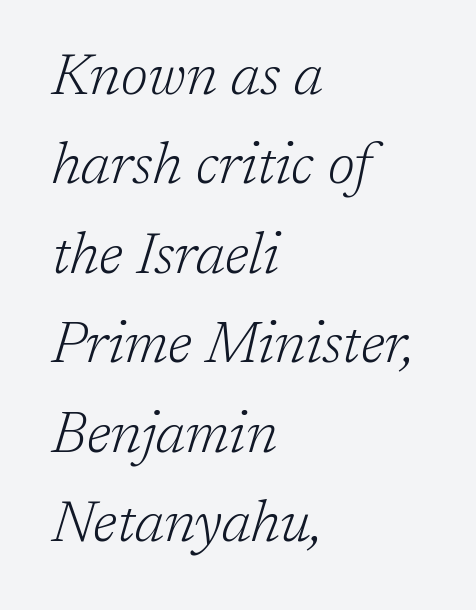
Q: Is the text bold? A: No.
Q: Is the text italic (slanted)? A: Yes, it leans right by about 17 degrees.
Q: Is the typeface a serif or a sans-serif typeface? A: Serif.
Q: Is the text underlined? A: No.
Q: How is the paragraph aligned? A: Left-aligned.
Q: Is the spacing between letters normal or unusually wide? A: Normal.
Q: Is the spacing between lines tight, normal or loose? A: Normal.
Q: Width (condensed, normal, or wide)? A: Normal.
Q: Stroke contrast? A: Low.
Q: x-height? A: Medium.
Q: Monospaced? A: No.
